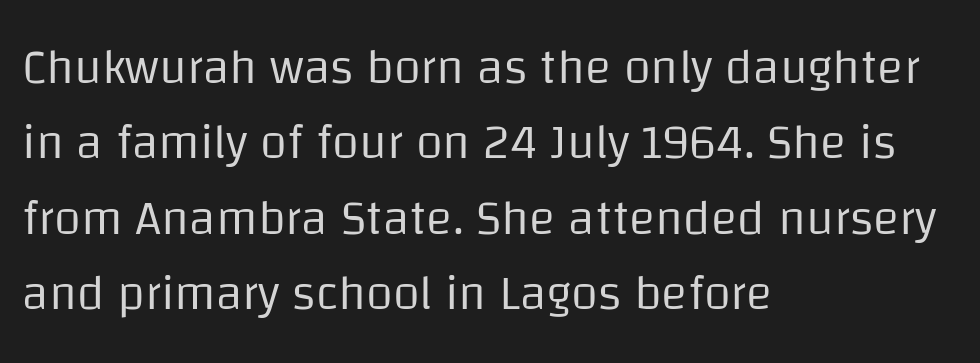
Examine the stroke ends and you'll find no serifs. Note the varied advance widths — an 'i' is clearly narrower than an 'm'. The passage shown stacks its lines at a standard gap. The typeface has the unassuming heft of standard copy or less. Ordinary non-slanted type is in use. Line beginnings align vertically; line endings do not.
